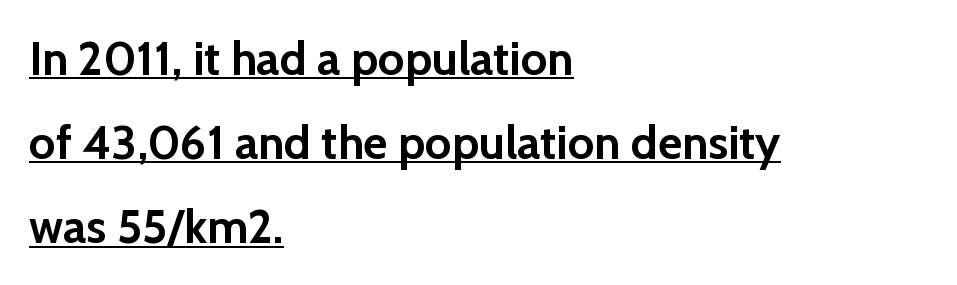
Q: Is the text bold? A: Yes.
Q: Is the text italic (slanted)? A: No, it is upright.
Q: Is the typeface a serif or a sans-serif typeface? A: Sans-serif.
Q: Is the text underlined? A: Yes.
Q: How is the paragraph aligned? A: Left-aligned.
Q: Is the spacing between letters normal or unusually wide? A: Normal.
Q: Width (condensed, normal, or wide)? A: Normal.
Q: Stroke contrast? A: Low.
Q: x-height? A: Medium.
Q: Monospaced? A: No.
